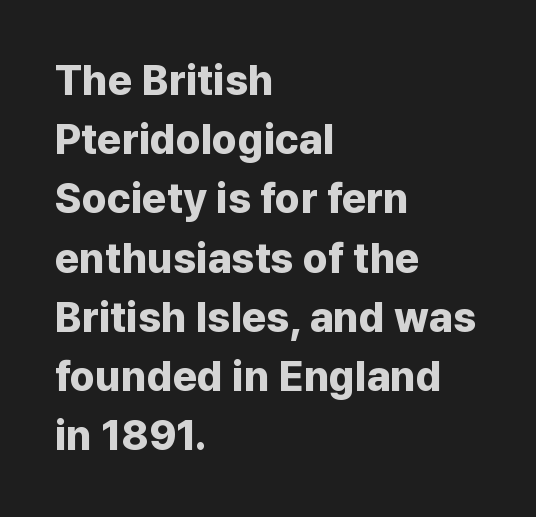
Upright lettering throughout. Look at the bottom of the vertical strokes: they stop flat, with no serifs. Which margin do the lines hug? The left one — the right edge is uneven. Weight: bold.
